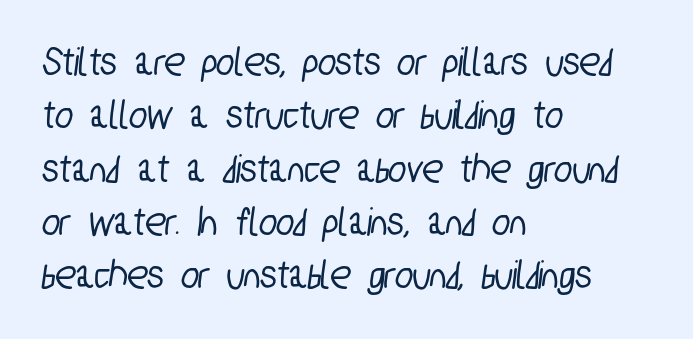
The image shows 42 px condensed sans-serif type; set left-aligned, normal line spacing (1.27x), normal letter spacing, not underlined; low stroke contrast and a medium x-height.
